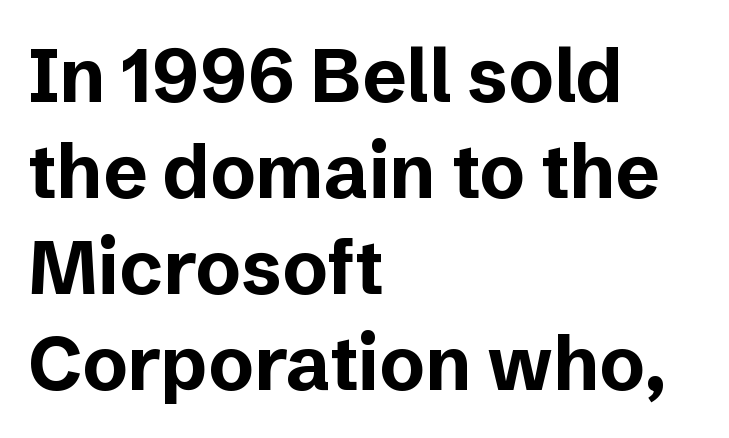
Proportional: the letters do not fall into vertical columns. Note: no serifs on the glyphs. The letters stand straight up with perfectly vertical stems. Descender tails drop into unmarked territory. Typeset ragged right — the left edge is the straight one.
